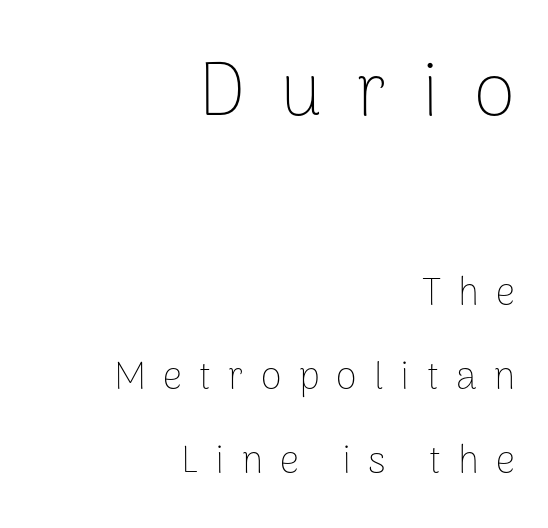
Q: Is the text bold? A: No.
Q: Is the text italic (slanted)? A: No, it is upright.
Q: Is the typeface a serif or a sans-serif typeface? A: Sans-serif.
Q: Is the text underlined? A: No.
Q: How is the paragraph aligned? A: Right-aligned.
Q: Is the spacing between letters normal or unusually wide? A: Unusually wide.
Q: Is the spacing between lines tight, normal or loose? A: Loose.
Q: Which block of text is set in a larger size, the first (top) or the second (bottom)? A: The first (top) one.
Q: Width (condensed, normal, or wide)? A: Normal.
Q: Stroke contrast? A: Low.
Q: x-height? A: Medium.
Q: Monospaced? A: No.
